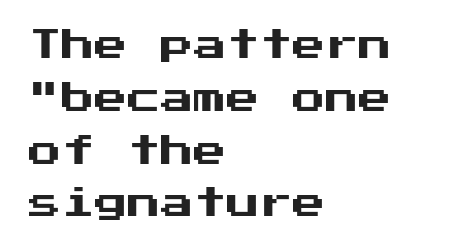
Short note: letters normally spaced. The type family on display is of the sans-serif kind. Visually the block forms a straight wall on the left and a jagged coastline on the right. The leading is moderate, giving the passage an even texture.
